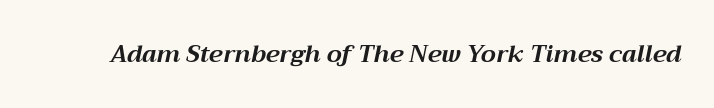
{"italic": "yes", "lean": "right", "slant_degrees": 12, "bold": "yes", "underline": "no", "letter_spacing": "normal", "letter_spacing_em": 0.0, "glyph_px": 24}
